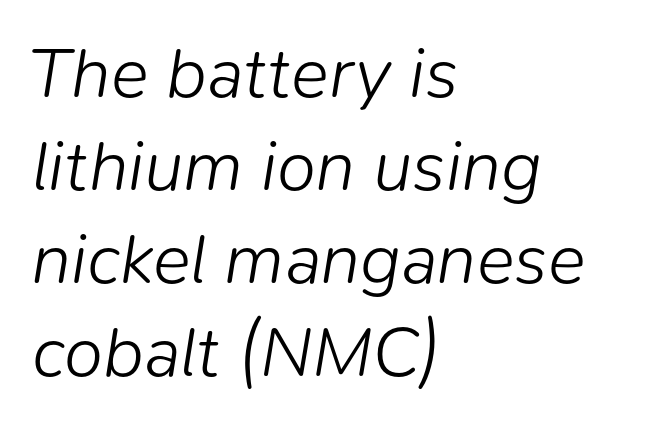
{"italic": "yes", "lean": "right", "slant_degrees": 9, "bold": "no", "weight": "light", "width": "normal", "stroke_contrast": "low", "x_height": "medium", "monospaced": "no", "underline": "no", "align": "left", "line_spacing": "normal", "line_spacing_ratio": 1.31, "letter_spacing": "normal", "letter_spacing_em": 0.0, "glyph_px": 71}
